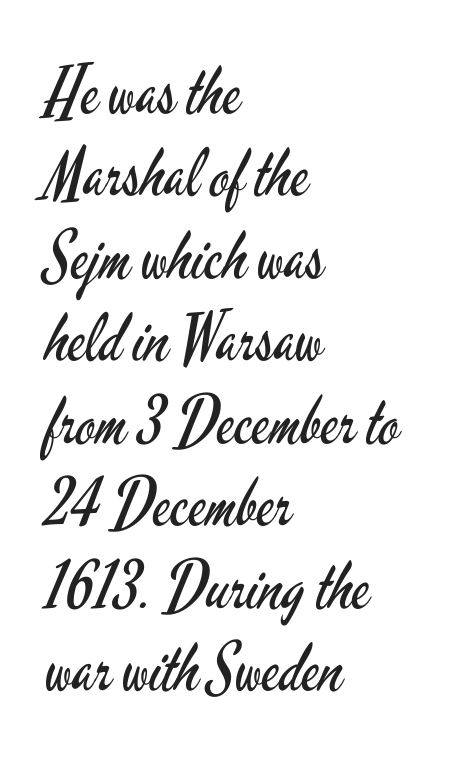
The strokes are not fattened; the text isn't bold. The rows are spaced the way most documents space them. Is this a sans? Yes — the strokes have no serifs. A typesetter would call this zero additional tracking.
